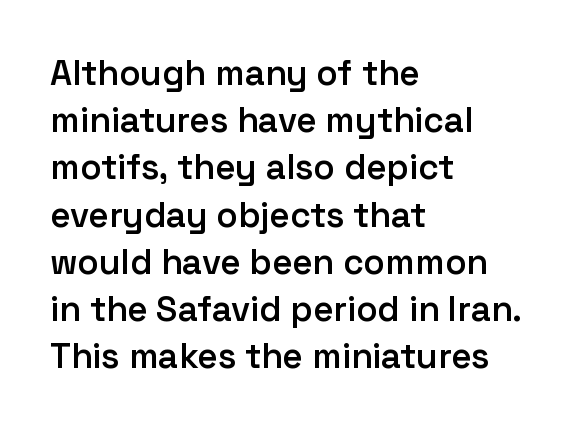
A typesetter would call this leading conventional body-copy spacing. Typeset ragged right — the left edge is the straight one. Examine the stroke ends and you'll find no serifs. The area under the type is left untouched. The letterforms sit shoulder to shoulder at normal distance.
